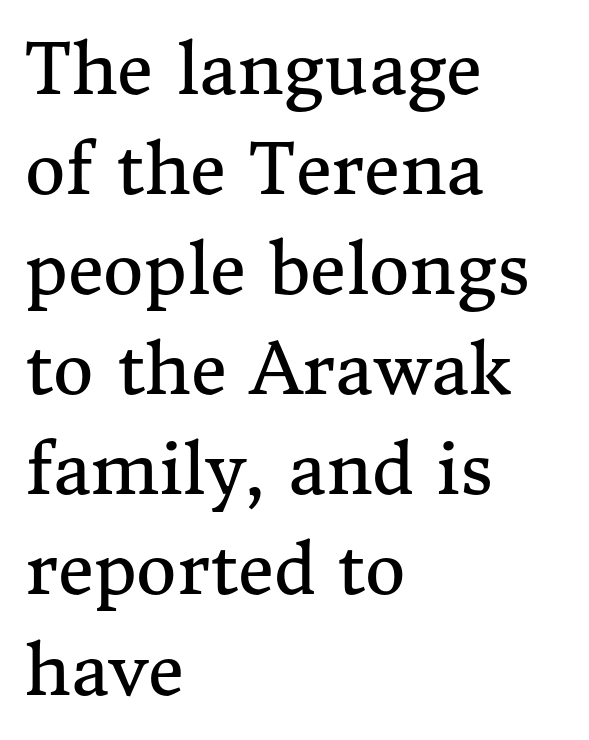
Q: Is the text bold? A: No.
Q: Is the text italic (slanted)? A: No, it is upright.
Q: Is the typeface a serif or a sans-serif typeface? A: Serif.
Q: Is the text underlined? A: No.
Q: How is the paragraph aligned? A: Left-aligned.
Q: Is the spacing between letters normal or unusually wide? A: Normal.
Q: Is the spacing between lines tight, normal or loose? A: Normal.
Q: Width (condensed, normal, or wide)? A: Normal.
Q: Stroke contrast? A: Medium.
Q: x-height? A: Medium.
Q: Monospaced? A: No.
